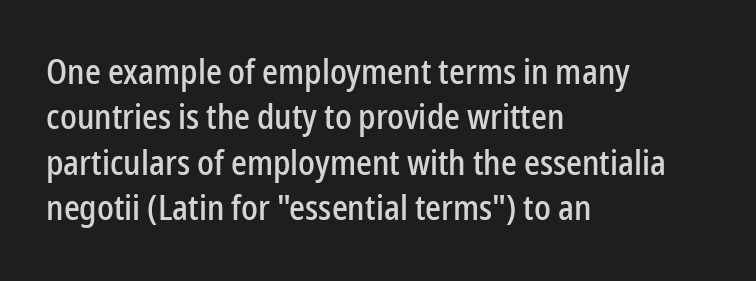
Q: Is the text italic (slanted)? A: No, it is upright.
Q: Is the typeface a serif or a sans-serif typeface? A: Sans-serif.
Q: Is the text underlined? A: No.
Q: How is the paragraph aligned? A: Left-aligned.
Q: Is the spacing between letters normal or unusually wide? A: Normal.
Q: Is the spacing between lines tight, normal or loose? A: Normal.
Q: Width (condensed, normal, or wide)? A: Condensed.
Q: Stroke contrast? A: Low.
Q: x-height? A: Medium.
Q: Monospaced? A: No.
